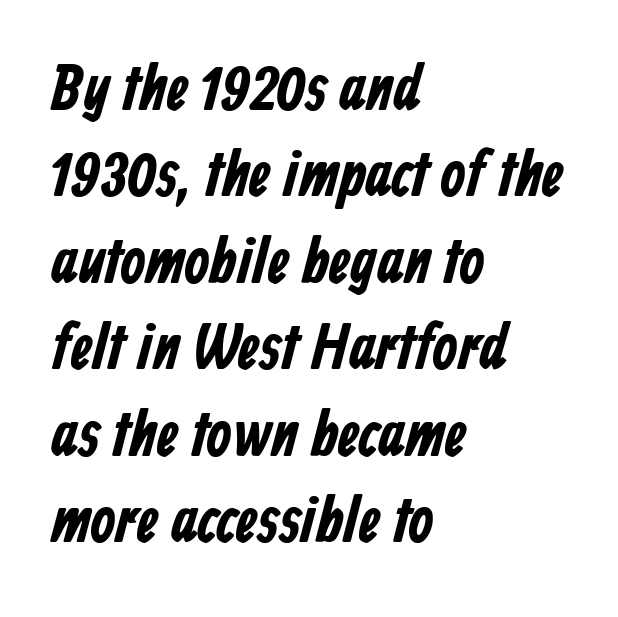
{"serif": "no", "bold": "yes", "weight": "bold", "width": "condensed", "stroke_contrast": "low", "x_height": "medium", "monospaced": "no", "underline": "no", "align": "left", "line_spacing": "normal", "line_spacing_ratio": 1.33, "letter_spacing": "normal", "letter_spacing_em": 0.0, "glyph_px": 65}
